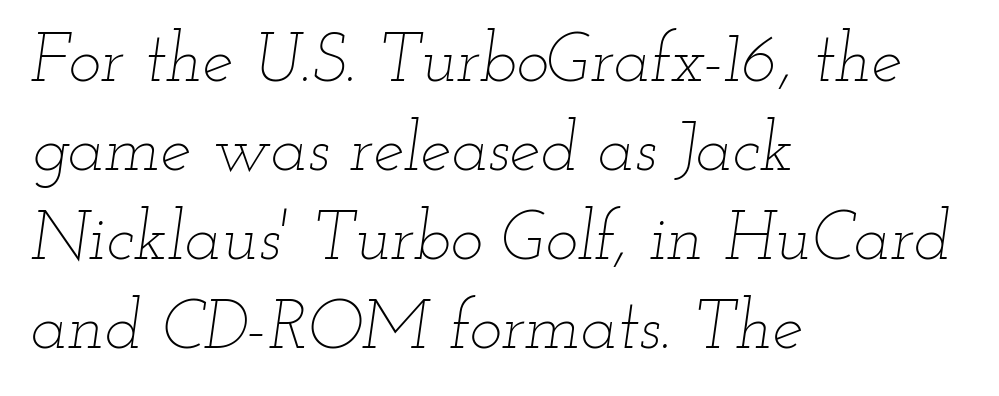
{"italic": "yes", "lean": "right", "slant_degrees": 12, "bold": "no", "weight": "thin", "width": "wide", "stroke_contrast": "low", "x_height": "small", "monospaced": "no", "underline": "no", "align": "left", "line_spacing": "normal", "line_spacing_ratio": 1.29, "letter_spacing": "normal", "letter_spacing_em": 0.0, "glyph_px": 69}
